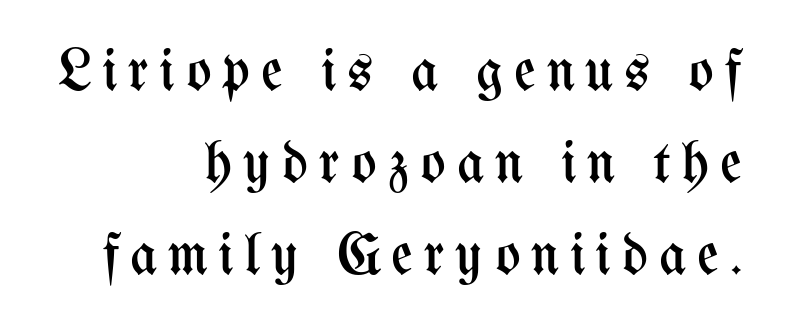
These lines are rendered in a variable-pitch font. Visually the block forms a straight wall on the right and a jagged coastline on the left. Normally led — the rows are evenly, conventionally spaced. Stems here are at most as thick as an everyday book face. Rendered with straight, roman letterforms. Plain, unruled lines of type.
